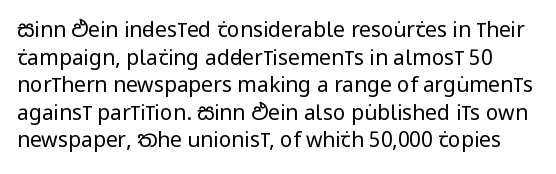
The image shows 21 px text type, upright; set normal line spacing (1.31x), normal letter spacing, not underlined.
